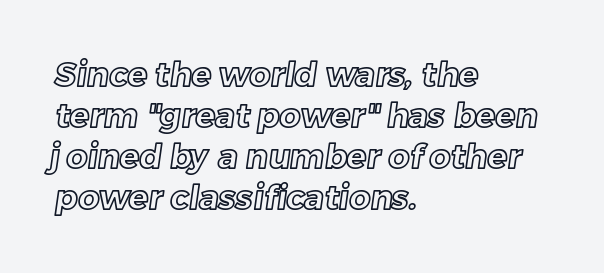
Type without underlining. Tracking here is standard; glyphs follow each other at the usual distance. This sample has the flowing, uneven cadence of proportional lettering. Caption: multi-line text, flush left, ragged right.
